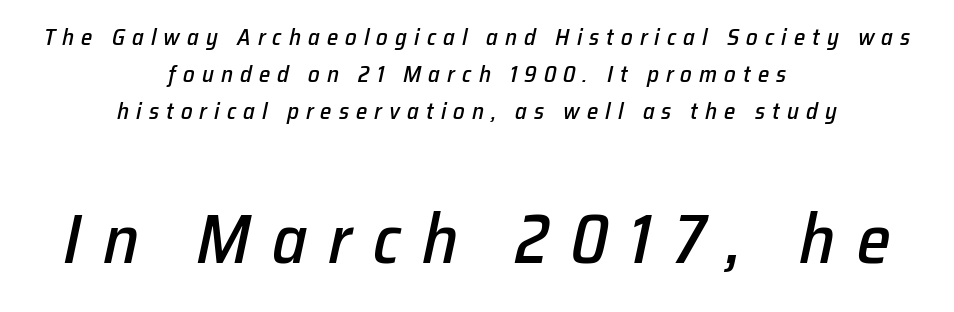
The image shows 69 px text type, italic (leaning right); set centered, normal line spacing (1.6x), unusually wide letter spacing (+0.31 em), not underlined; the second (bottom) block is 3.0x larger; low stroke contrast and a medium x-height.
